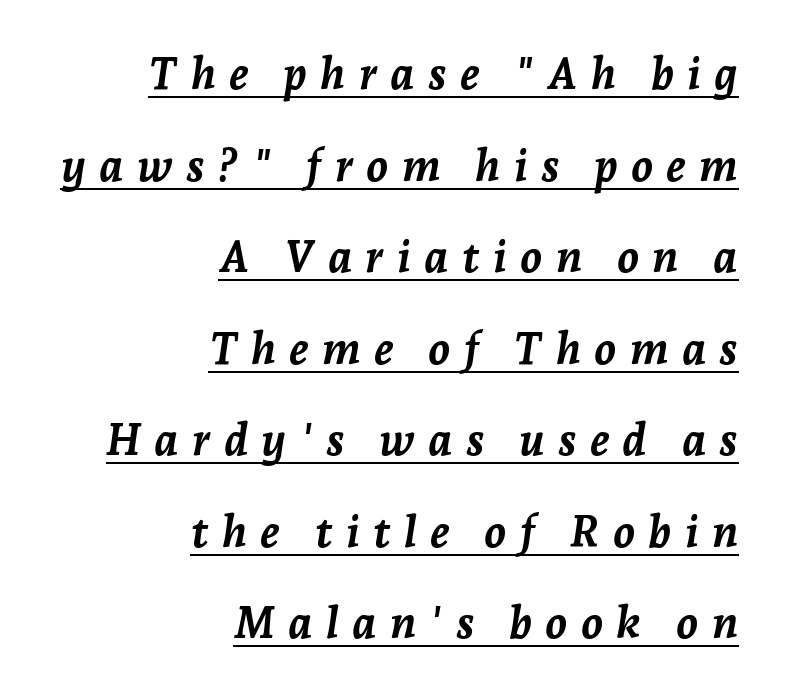
{"italic": "yes", "lean": "right", "slant_degrees": 7, "bold": "yes", "weight": "semibold", "width": "normal", "stroke_contrast": "low", "x_height": "medium", "monospaced": "no", "underline": "yes", "align": "right", "line_spacing": "loose", "line_spacing_ratio": 2.08, "letter_spacing": "wide", "letter_spacing_em": 0.3, "glyph_px": 44}
